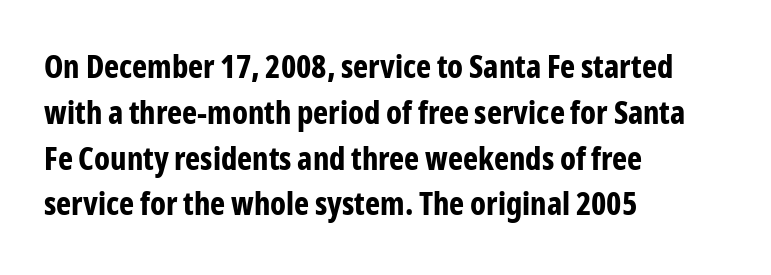
The image shows 32 px bold, condensed sans-serif type, upright; set left-aligned, normal line spacing (1.43x), normal letter spacing, not underlined; low stroke contrast and a medium x-height.
